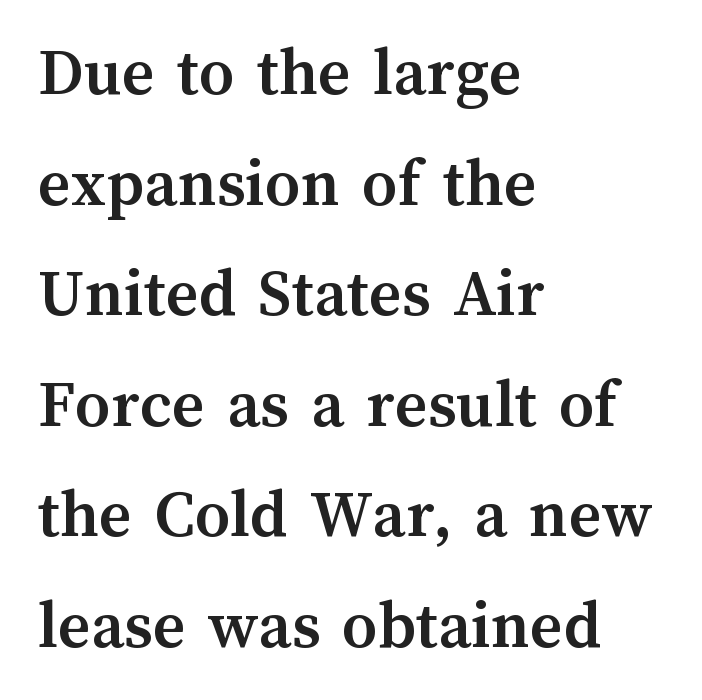
The image shows 70 px semibold type, upright; set left-aligned, normal line spacing (1.58x), normal letter spacing, not underlined; medium stroke contrast and a medium x-height.
